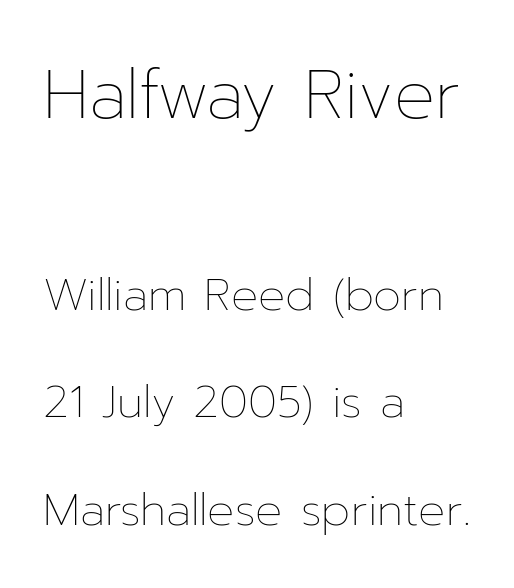
The image shows 68 px thin type, upright; set left-aligned, loose line spacing (2.39x), normal letter spacing, not underlined; the first (top) block is 1.51x larger; low stroke contrast and a medium x-height.
